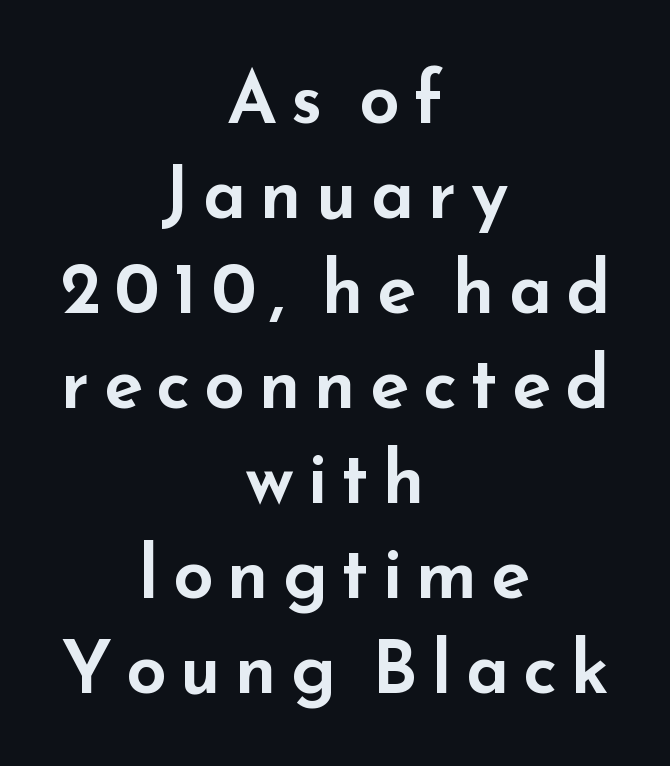
{"serif": "no", "italic": "no", "width": "wide", "stroke_contrast": "low", "x_height": "small", "monospaced": "no", "underline": "no", "align": "center", "line_spacing": "normal", "line_spacing_ratio": 1.32, "glyph_px": 72}
